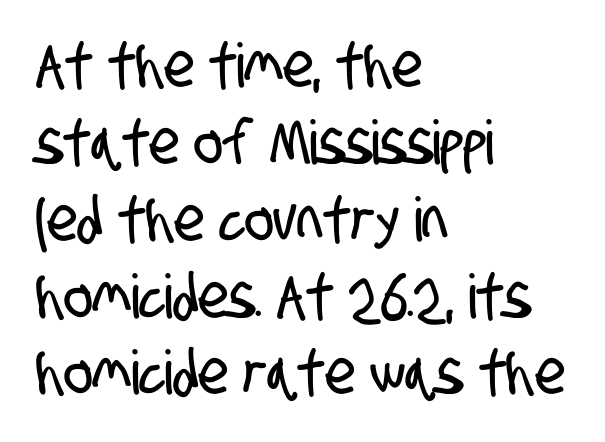
A typesetter would call this proportional, since set widths differ per character. A classic flush-left, rag-right setting is used for this passage. The baseline area is clear. Regarding leading, the lines here are spaced in the standard way. The rendering keeps characters at their native spacing.
